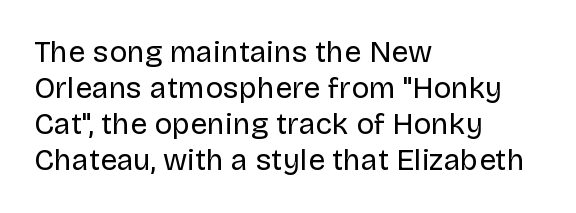
Q: Is the text bold? A: No.
Q: Is the text italic (slanted)? A: No, it is upright.
Q: Is the typeface a serif or a sans-serif typeface? A: Sans-serif.
Q: Is the text underlined? A: No.
Q: How is the paragraph aligned? A: Left-aligned.
Q: Is the spacing between letters normal or unusually wide? A: Normal.
Q: Width (condensed, normal, or wide)? A: Normal.
Q: Stroke contrast? A: Low.
Q: x-height? A: Large.
Q: Monospaced? A: No.
